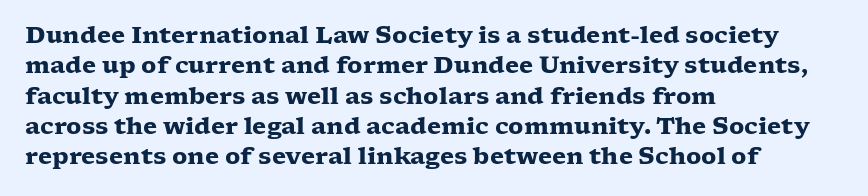
The image shows 23 px bold type, upright; set left-aligned, normal line spacing (1.32x), normal letter spacing, not underlined.
